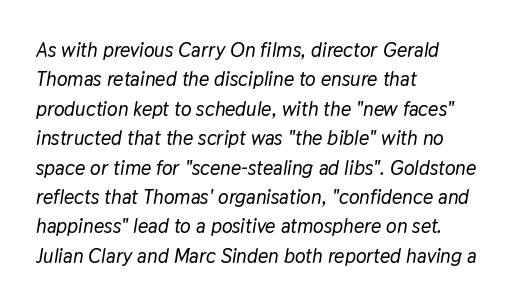
{"italic": "yes", "lean": "right", "slant_degrees": 9, "underline": "no", "align": "left", "line_spacing": "normal", "line_spacing_ratio": 1.47, "letter_spacing": "normal", "letter_spacing_em": 0.0, "glyph_px": 20}
